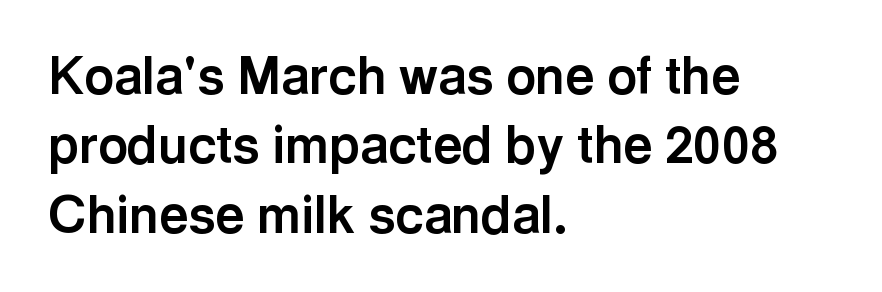
{"serif": "no", "italic": "no", "bold": "yes", "weight": "bold", "width": "normal", "x_height": "medium", "monospaced": "no", "underline": "no", "align": "left", "line_spacing": "normal", "line_spacing_ratio": 1.36, "letter_spacing": "normal", "letter_spacing_em": 0.0, "glyph_px": 51}
